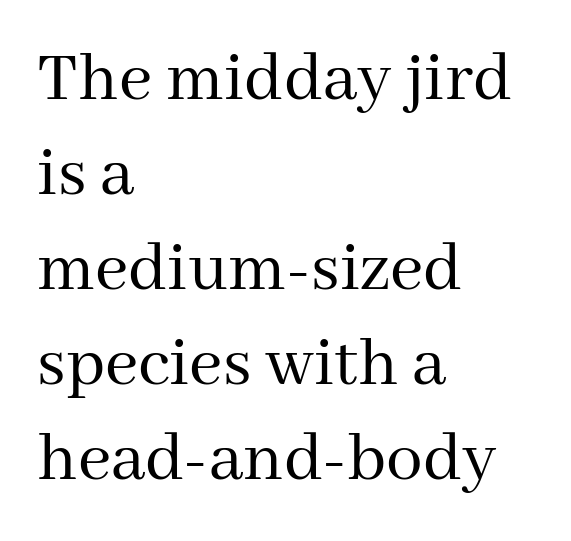
{"serif": "yes", "italic": "no", "bold": "no", "weight": "regular", "width": "normal", "stroke_contrast": "medium", "x_height": "medium", "monospaced": "no", "underline": "no", "align": "left", "line_spacing": "normal", "line_spacing_ratio": 1.3, "letter_spacing": "normal", "letter_spacing_em": 0.0, "glyph_px": 73}
